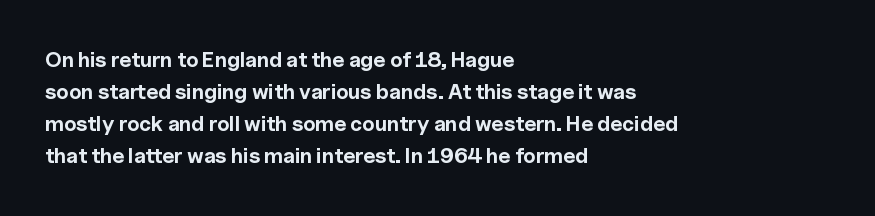
{"italic": "no", "bold": "yes", "underline": "no", "align": "left", "line_spacing": "normal", "line_spacing_ratio": 1.53, "letter_spacing": "normal", "letter_spacing_em": 0.0, "glyph_px": 21}
